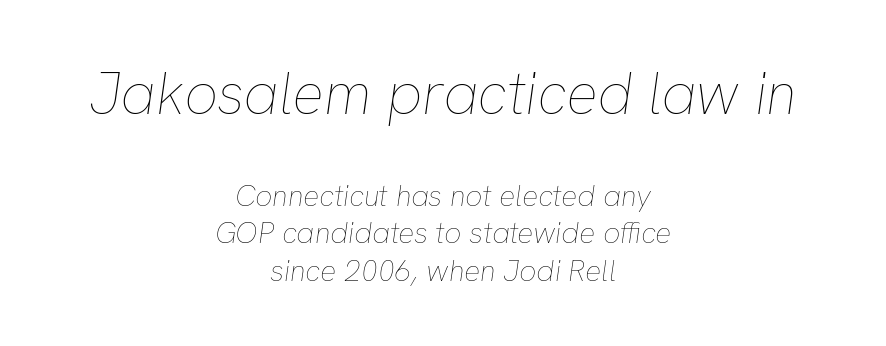
Weight: in the light-to-regular range. The rendering applies a slant to the glyphs. Spacing between characters is what you'd get straight out of the box. Bare-footed words on every line. This sample has the flowing, uneven cadence of proportional lettering. The block sitting higher on the canvas is the one with enlarged characters.
